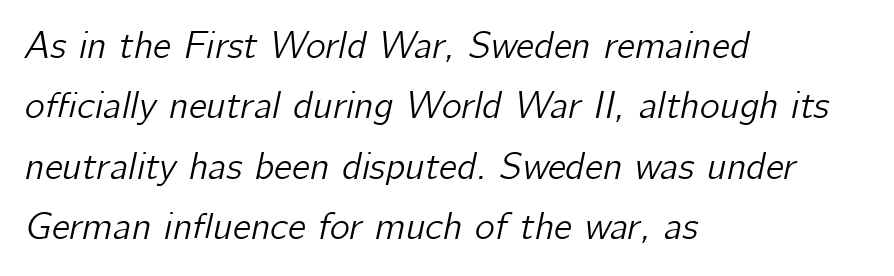
Q: Is the text italic (slanted)? A: Yes, it leans right by about 12 degrees.
Q: Is the text underlined? A: No.
Q: How is the paragraph aligned? A: Left-aligned.
Q: Is the spacing between letters normal or unusually wide? A: Normal.
Q: Is the spacing between lines tight, normal or loose? A: Normal.
Q: Width (condensed, normal, or wide)? A: Normal.
Q: Stroke contrast? A: Low.
Q: x-height? A: Medium.
Q: Monospaced? A: No.
